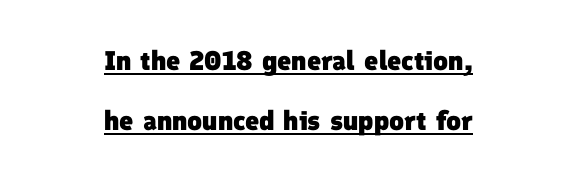
The image shows 27 px bold type; set centered, loose line spacing (2.24x), normal letter spacing, underlined.
